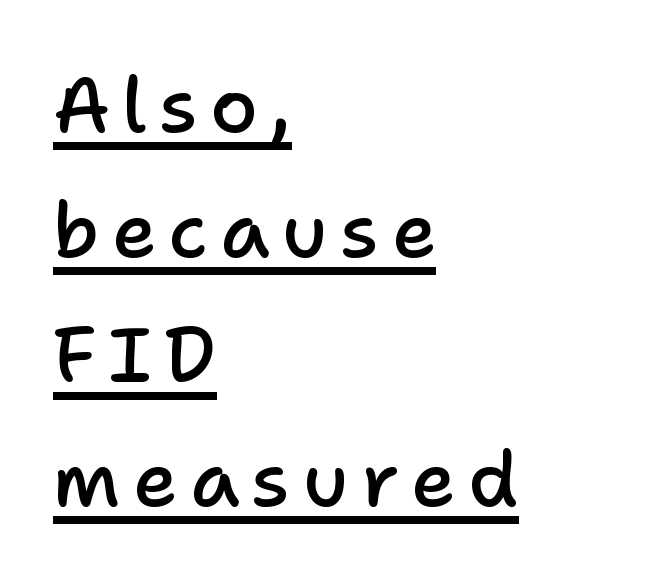
Characters remain perfectly vertical along every line. A baseline rule has been typeset under these characters. These words are printed semibold, heavier than regular yet not bold. These lines stack with their left ends in a neat column. The font family rendered here belongs to the sans-serif group.
